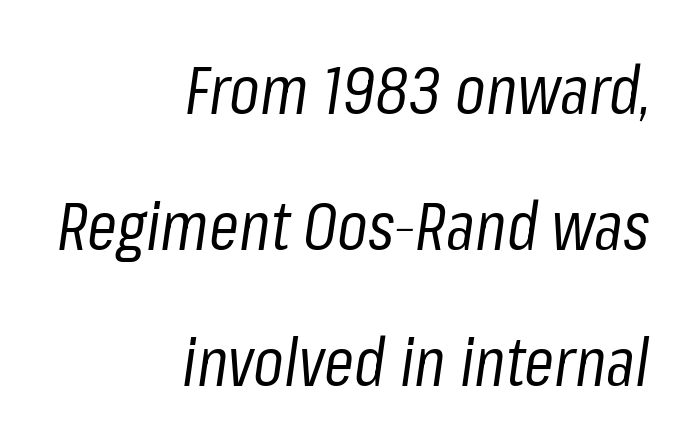
Q: Is the text bold? A: No.
Q: Is the text italic (slanted)? A: Yes, it leans right by about 8 degrees.
Q: Is the text underlined? A: No.
Q: How is the paragraph aligned? A: Right-aligned.
Q: Is the spacing between letters normal or unusually wide? A: Normal.
Q: Is the spacing between lines tight, normal or loose? A: Loose.
Q: Width (condensed, normal, or wide)? A: Condensed.
Q: Stroke contrast? A: Low.
Q: x-height? A: Medium.
Q: Monospaced? A: No.
